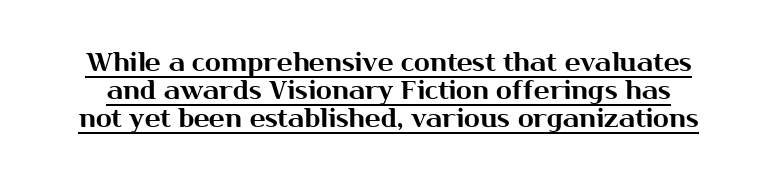
Q: Is the text italic (slanted)? A: No, it is upright.
Q: Is the text underlined? A: Yes.
Q: Is the spacing between letters normal or unusually wide? A: Normal.
Q: Is the spacing between lines tight, normal or loose? A: Tight.
